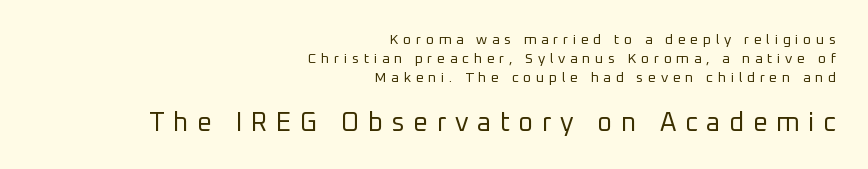
Successive baselines arrive at the customary interval. Every row of glyphs terminates at an identical x-position on the right. Unmarked baselines from the first word to the last. Of the two passages, the one underneath uses the larger point size.
